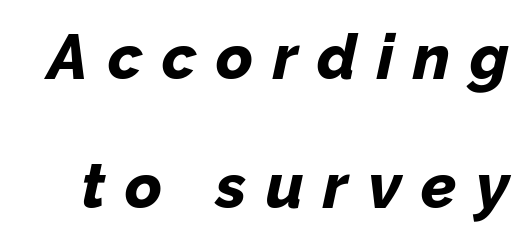
Here the designer chose a conventional face with non-uniform glyph widths. The passage shown stacks its lines with a broad gap. If you drew a line through each stem, it would be angled. Glance below the letters and you will spot only blank space.
